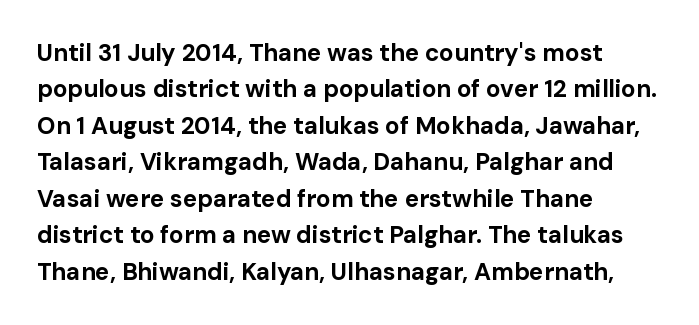
{"italic": "no", "bold": "yes", "underline": "no", "align": "left", "line_spacing": "normal", "line_spacing_ratio": 1.52, "letter_spacing": "normal", "letter_spacing_em": 0.0, "glyph_px": 24}
